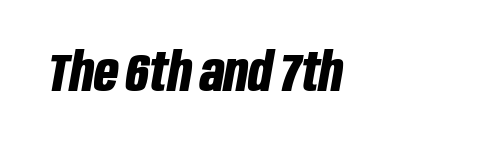
The image shows 53 px bold, condensed type, italic (leaning right); set left-aligned, normal letter spacing, not underlined; low stroke contrast and a large x-height.
